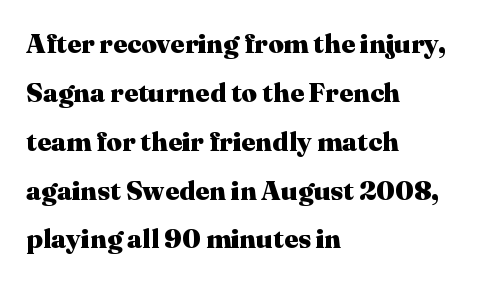
{"italic": "no", "bold": "yes", "underline": "no", "align": "left", "line_spacing_ratio": 1.81, "letter_spacing": "normal", "letter_spacing_em": 0.0, "glyph_px": 27}
